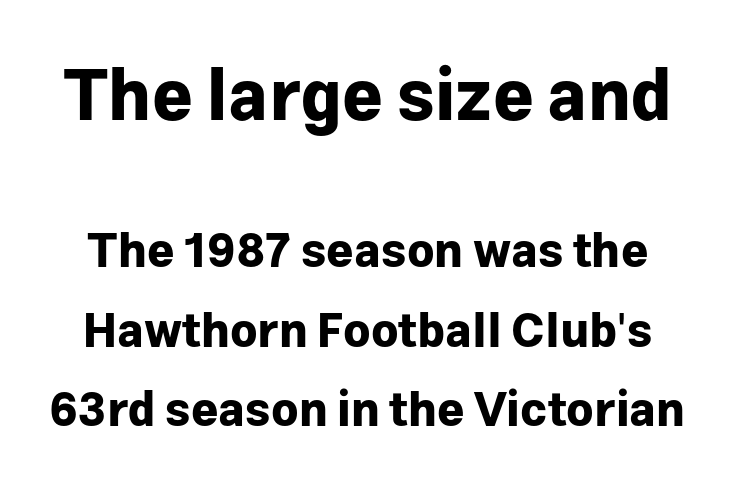
The image shows 70 px bold sans-serif type, upright; set normal line spacing (1.69x), normal letter spacing, not underlined; the first (top) block is 1.49x larger; low stroke contrast and a medium x-height.
